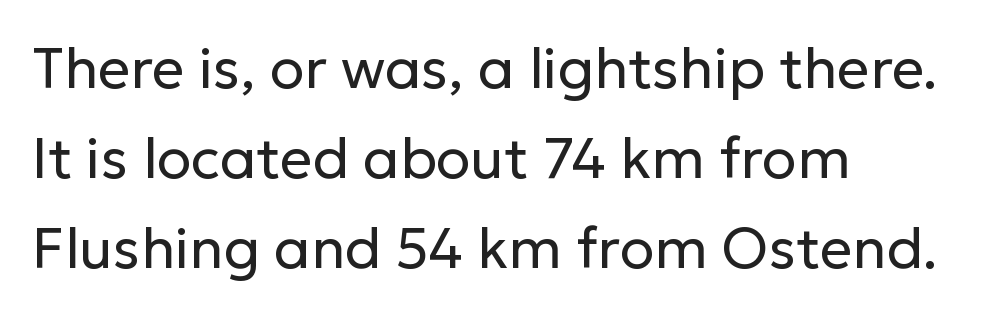
Is the block centered? No — it sits flush against the left margin. The vertical gap from one line to the next is medium. Default kerning and tracking; the words read as compact shapes. Proportional: the letters do not fall into vertical columns. This is roman type, the default non-slanted kind.
